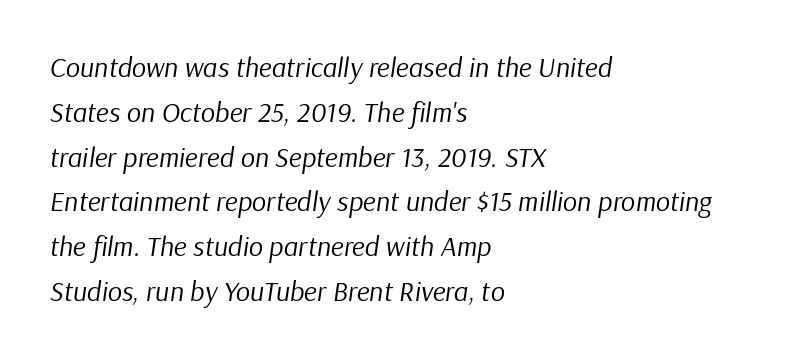
The image shows 28 px regular-weight type, italic (leaning right); set left-aligned, normal line spacing (1.6x), normal letter spacing, not underlined; low stroke contrast and a medium x-height.
